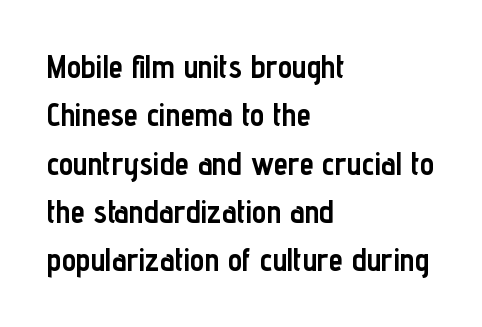
The image shows 32 px semibold, condensed sans-serif type, upright; set left-aligned, normal line spacing (1.51x), normal letter spacing, not underlined; low stroke contrast and a medium x-height.
